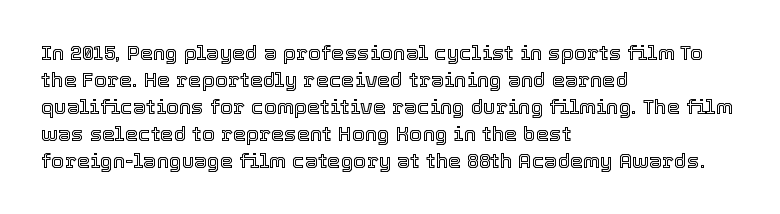
{"italic": "no", "underline": "no", "align": "left", "line_spacing": "normal", "line_spacing_ratio": 1.28, "letter_spacing": "normal", "letter_spacing_em": 0.0, "glyph_px": 21}
